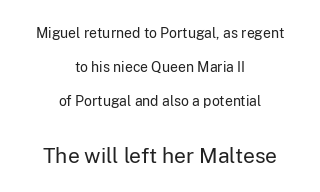
{"italic": "no", "bold": "no", "underline": "no", "align": "center", "line_spacing": "loose", "line_spacing_ratio": 2.43, "letter_spacing": "normal", "letter_spacing_em": 0.0, "larger_block": "second", "size_ratio": 1.5, "glyph_px": 21}
